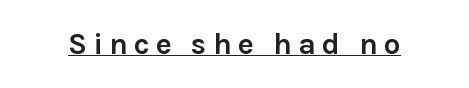
Q: Is the text bold? A: Yes.
Q: Is the text italic (slanted)? A: No, it is upright.
Q: Is the typeface a serif or a sans-serif typeface? A: Sans-serif.
Q: Is the text underlined? A: Yes.
Q: Is the spacing between letters normal or unusually wide? A: Unusually wide.
Q: Width (condensed, normal, or wide)? A: Normal.
Q: Stroke contrast? A: Low.
Q: x-height? A: Medium.
Q: Monospaced? A: No.
